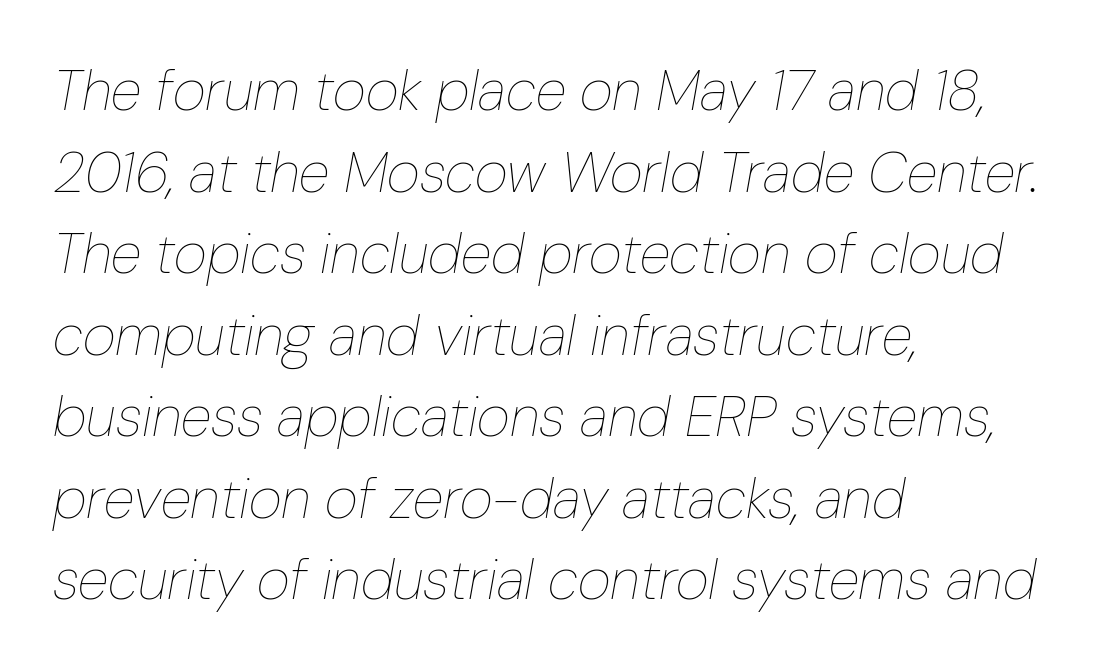
The image shows 57 px thin, condensed type, italic (leaning right); set left-aligned, normal line spacing (1.43x), normal letter spacing, not underlined; low stroke contrast and a medium x-height.
